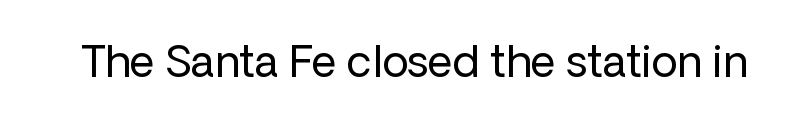
The image shows 43 px regular-weight sans-serif type, upright; set normal letter spacing, not underlined; low stroke contrast and a medium x-height.
